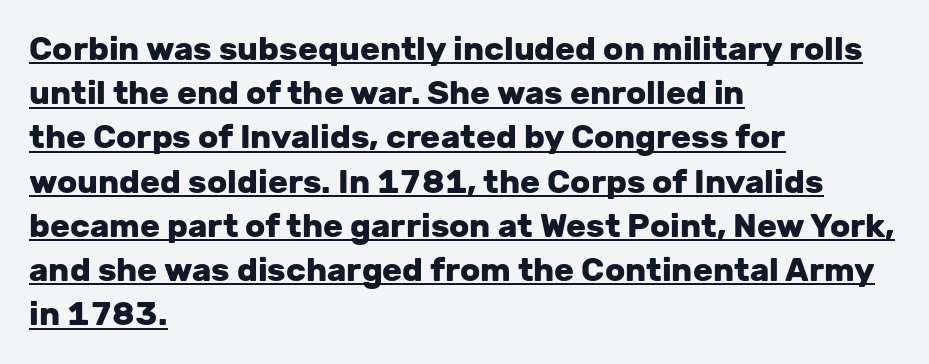
The image shows 33 px heavy sans-serif type, upright; set left-aligned, normal line spacing (1.34x), normal letter spacing, underlined; low stroke contrast and a medium x-height.
